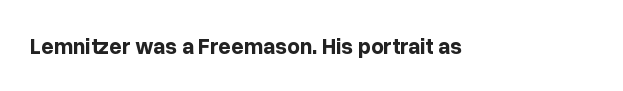
The image shows 22 px bold type, upright; set normal letter spacing, not underlined.
